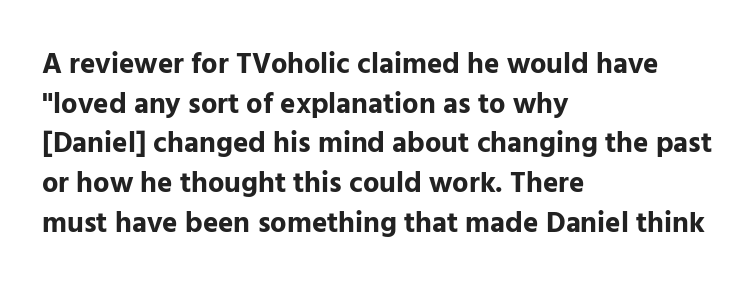
The image shows 29 px bold sans-serif type, upright; set left-aligned, normal line spacing (1.37x), normal letter spacing, not underlined; low stroke contrast and a medium x-height.
